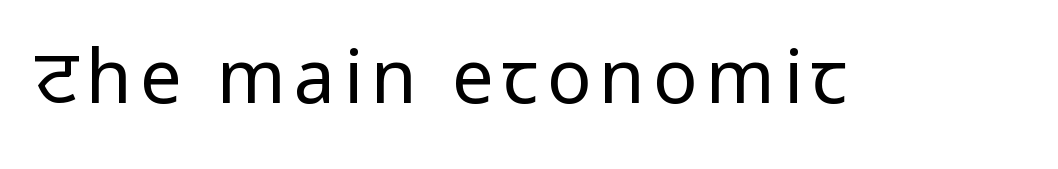
Q: Is the text bold? A: No.
Q: Is the text italic (slanted)? A: No, it is upright.
Q: Is the typeface a serif or a sans-serif typeface? A: Sans-serif.
Q: Is the text underlined? A: No.
Q: Width (condensed, normal, or wide)? A: Condensed.
Q: Stroke contrast? A: Low.
